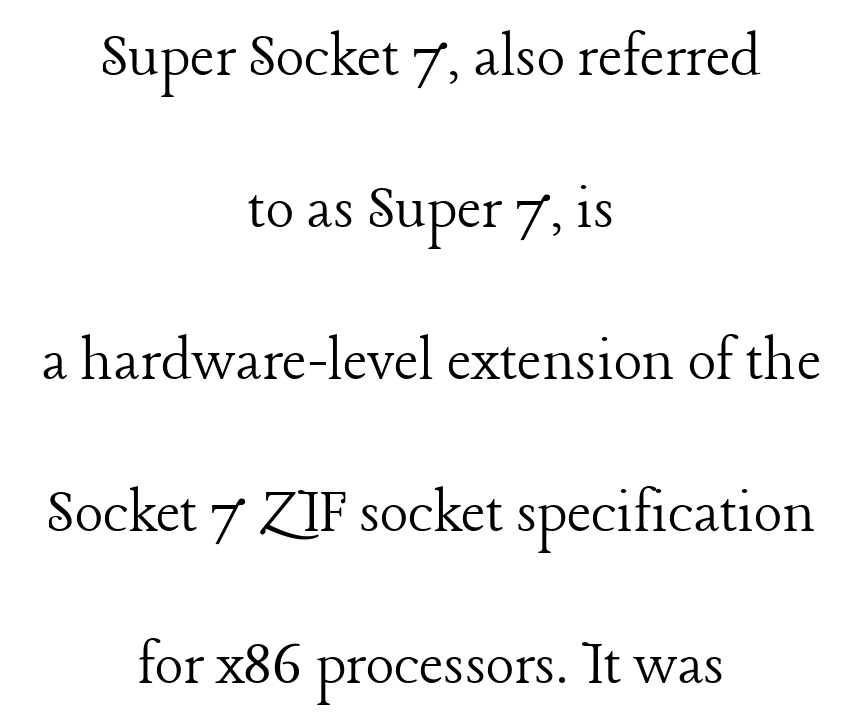
Q: Is the text bold? A: No.
Q: Is the text italic (slanted)? A: No, it is upright.
Q: Is the typeface a serif or a sans-serif typeface? A: Serif.
Q: Is the text underlined? A: No.
Q: How is the paragraph aligned? A: Centered.
Q: Is the spacing between letters normal or unusually wide? A: Normal.
Q: Is the spacing between lines tight, normal or loose? A: Loose.
Q: Width (condensed, normal, or wide)? A: Normal.
Q: Stroke contrast? A: Low.
Q: x-height? A: Medium.
Q: Monospaced? A: No.
